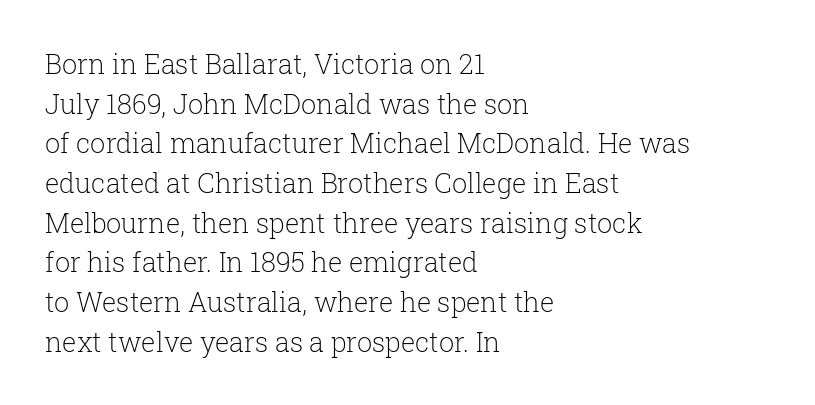
Notice how descenders clear the ascenders below comfortably — that's standard leading. Inter-character spacing is left at the font's built-in metrics. Bare-footed words on every line. The strokes are not fattened; the text isn't bold. A student would call this left alignment; a typographer would say flush left, rag right.
